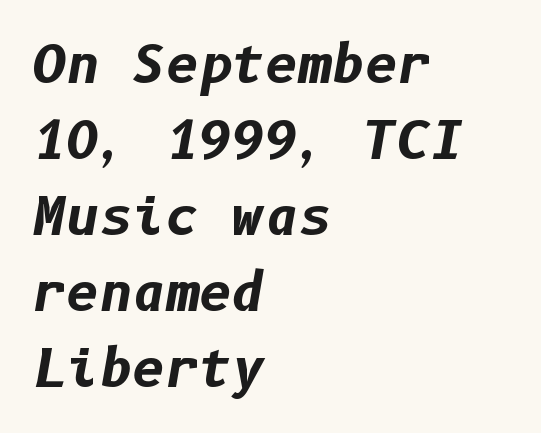
{"italic": "yes", "lean": "right", "slant_degrees": 10, "bold": "yes", "weight": "bold", "width": "normal", "stroke_contrast": "low", "x_height": "medium", "underline": "no", "align": "left", "line_spacing": "normal", "line_spacing_ratio": 1.49, "letter_spacing": "normal", "letter_spacing_em": 0.0, "glyph_px": 51}
